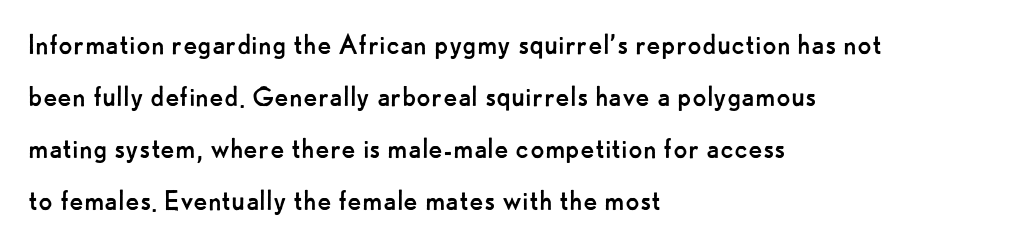
Q: Is the text bold? A: No.
Q: Is the text italic (slanted)? A: No, it is upright.
Q: Is the typeface a serif or a sans-serif typeface? A: Sans-serif.
Q: Is the text underlined? A: No.
Q: How is the paragraph aligned? A: Left-aligned.
Q: Is the spacing between letters normal or unusually wide? A: Normal.
Q: Is the spacing between lines tight, normal or loose? A: Normal.
Q: Width (condensed, normal, or wide)? A: Normal.
Q: Stroke contrast? A: Low.
Q: x-height? A: Small.
Q: Monospaced? A: No.
